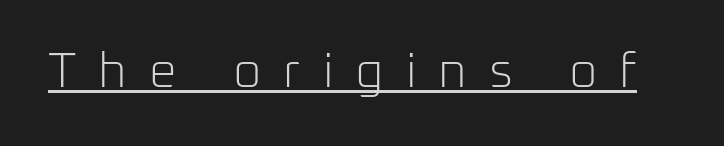
The image shows 49 px light sans-serif type, upright; set unusually wide letter spacing (+0.45 em), underlined; low stroke contrast and a medium x-height.
